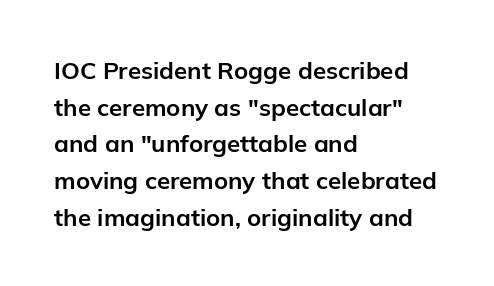
The image shows 24 px bold type, upright; set left-aligned, normal line spacing (1.53x), normal letter spacing, not underlined.
